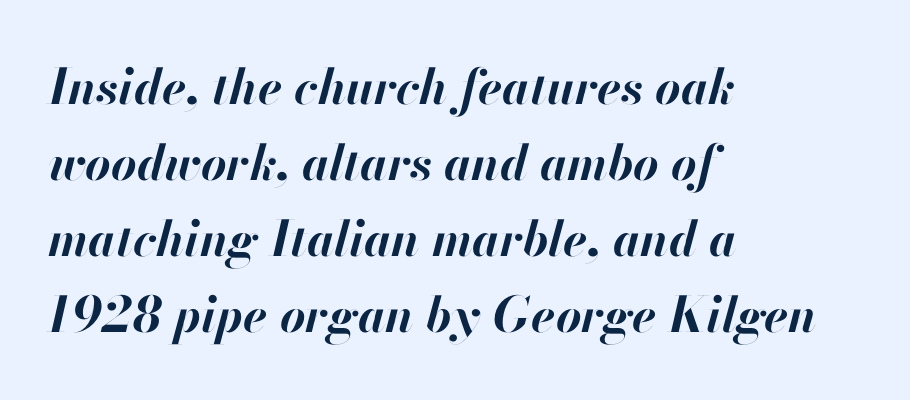
Stroke thickness is high; the sample reads as a true bold. Tall strokes in this sample are angled rather than plumb. How are the letters spaced? Ordinarily, with no added tracking. The passage is arranged the way most books set body copy — flush left. Vertical spacing — default. The zone under the glyphs is completely vacant.
